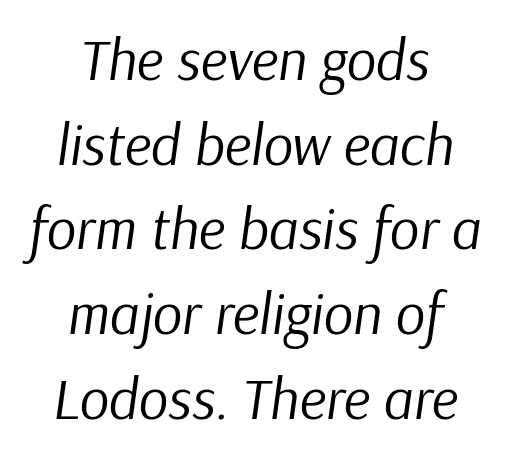
Observe the lean: these are italic letterforms. Plain, unruled lines of type. The letters sit at their default tracking, neither squeezed nor spread. Vertical stems look standard width or narrower in stroke. A typesetter would call this leading conventional body-copy spacing.
